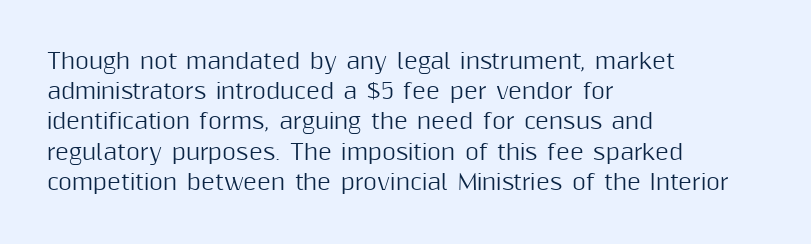
The lines sit at an ordinary, default distance from one another. In terms of posture, this sample is upright. What stands out about the letter spacing? Nothing — it is the standard amount. Leftover space on each line is placed entirely after the last word. Check the space under the baseline: it is left empty.
